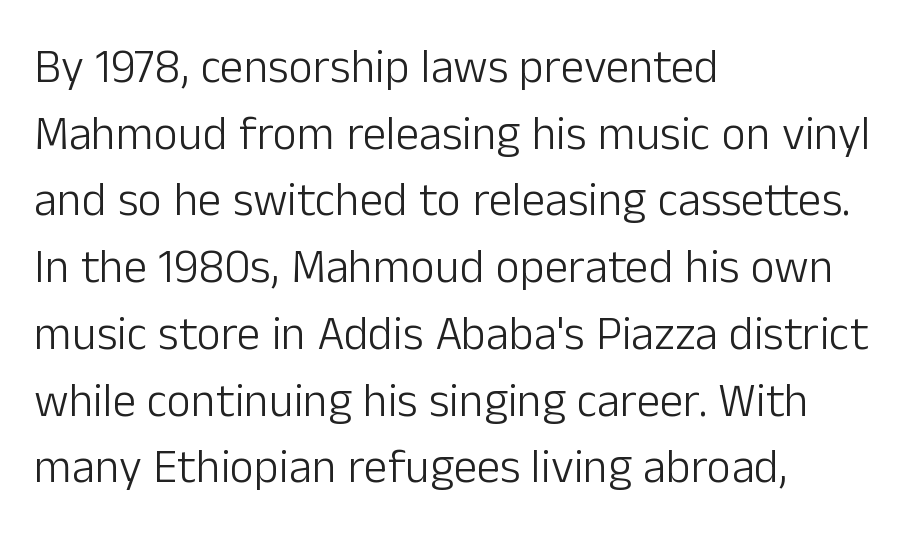
The image shows 47 px light sans-serif type, upright; set left-aligned, normal line spacing (1.42x), normal letter spacing, not underlined; low stroke contrast and a medium x-height.
